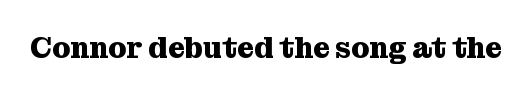
The image shows 29 px heavy serif type, upright; set normal letter spacing, not underlined; medium stroke contrast and a medium x-height.
